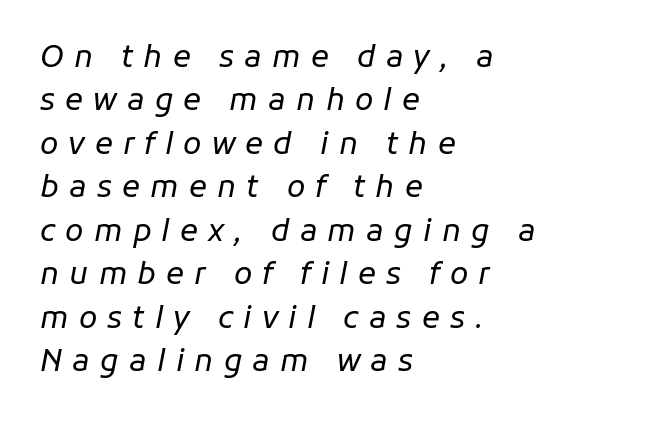
Caption: expanded tracking, letters set apart. One glance says typical: line gaps are just what's usual. Stem width sits at or under what a default text font uses. The passage shown is not underscored anywhere.
